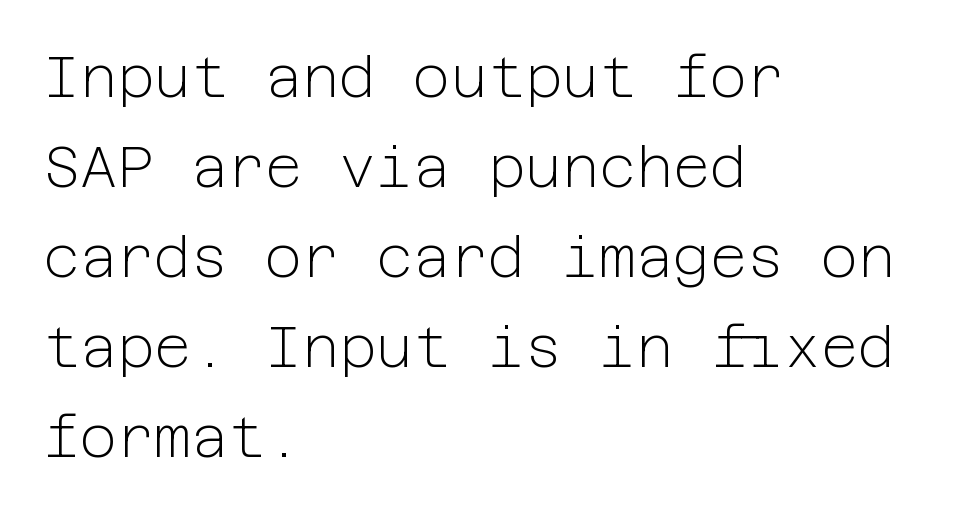
{"serif": "no", "italic": "no", "bold": "no", "weight": "light", "width": "normal", "stroke_contrast": "low", "x_height": "medium", "underline": "no", "align": "left", "line_spacing": "normal", "line_spacing_ratio": 1.58, "letter_spacing": "normal", "letter_spacing_em": 0.0, "glyph_px": 57}
